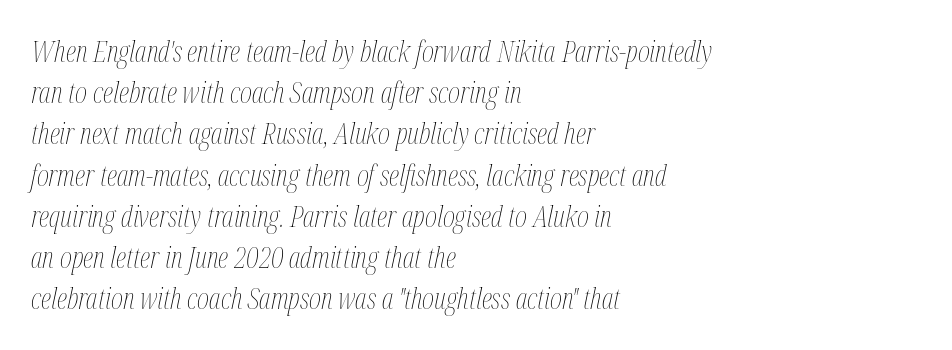
{"italic": "yes", "lean": "right", "slant_degrees": 12, "bold": "no", "weight": "thin", "width": "condensed", "stroke_contrast": "medium", "x_height": "medium", "monospaced": "no", "underline": "no", "align": "left", "line_spacing": "normal", "line_spacing_ratio": 1.42, "letter_spacing": "normal", "letter_spacing_em": 0.0, "glyph_px": 29}
